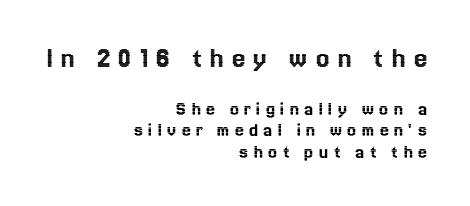
The image shows 30 px text type, upright; set right-aligned, tight line spacing (1.07x), unusually wide letter spacing (+0.26 em), not underlined; the first (top) block is 1.5x larger; a medium x-height.
